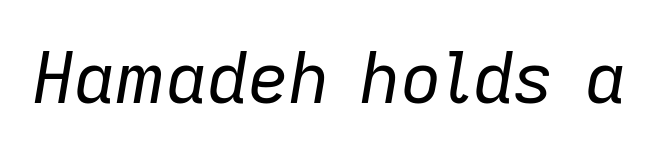
{"italic": "yes", "lean": "right", "slant_degrees": 9, "bold": "no", "weight": "regular", "width": "normal", "stroke_contrast": "low", "x_height": "medium", "monospaced": "no", "underline": "no", "letter_spacing": "normal", "letter_spacing_em": 0.0, "glyph_px": 71}
